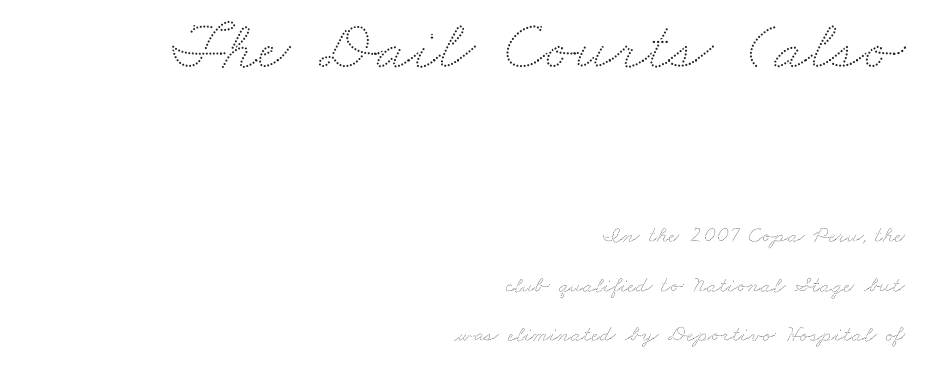
Q: Is the text underlined? A: No.
Q: How is the paragraph aligned? A: Right-aligned.
Q: Is the spacing between letters normal or unusually wide? A: Normal.
Q: Is the spacing between lines tight, normal or loose? A: Loose.
Q: Which block of text is set in a larger size, the first (top) or the second (bottom)? A: The first (top) one.
Q: Width (condensed, normal, or wide)? A: Wide.
Q: Stroke contrast? A: Low.
Q: x-height? A: Small.
Q: Monospaced? A: No.
